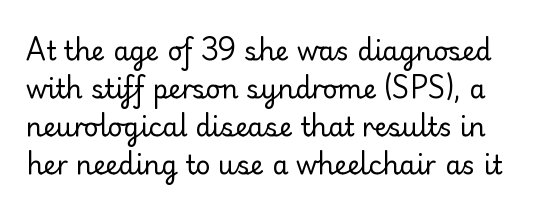
Q: Is the text bold? A: No.
Q: Is the text italic (slanted)? A: No, it is upright.
Q: Is the text underlined? A: No.
Q: Is the spacing between letters normal or unusually wide? A: Normal.
Q: Is the spacing between lines tight, normal or loose? A: Normal.
